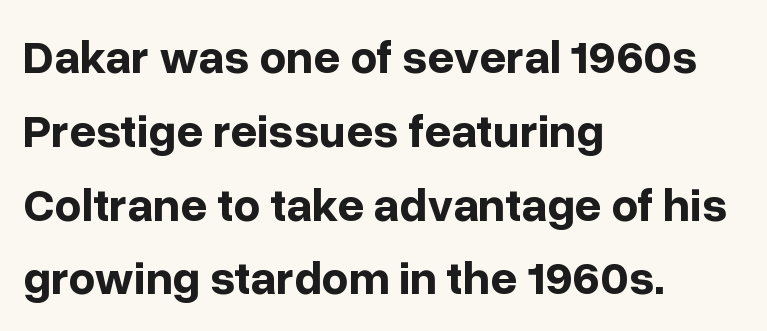
{"serif": "no", "italic": "no", "bold": "yes", "weight": "bold", "width": "normal", "stroke_contrast": "low", "x_height": "medium", "monospaced": "no", "underline": "no", "align": "left", "line_spacing": "normal", "line_spacing_ratio": 1.57, "letter_spacing": "normal", "letter_spacing_em": 0.0, "glyph_px": 47}
